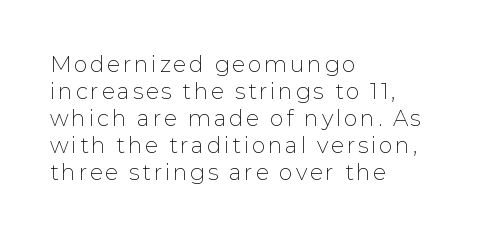
{"italic": "no", "bold": "no", "underline": "no", "align": "left", "line_spacing_ratio": 1.23, "glyph_px": 22}
